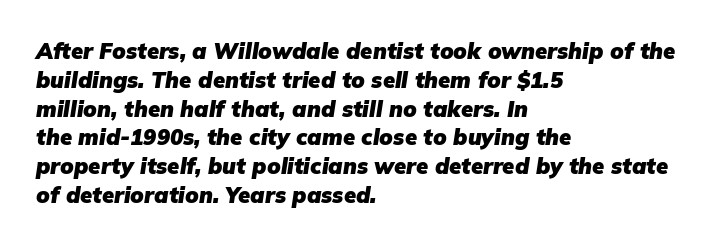
The image shows 22 px bold type, italic (leaning right); set left-aligned, normal line spacing (1.31x), normal letter spacing, not underlined.
